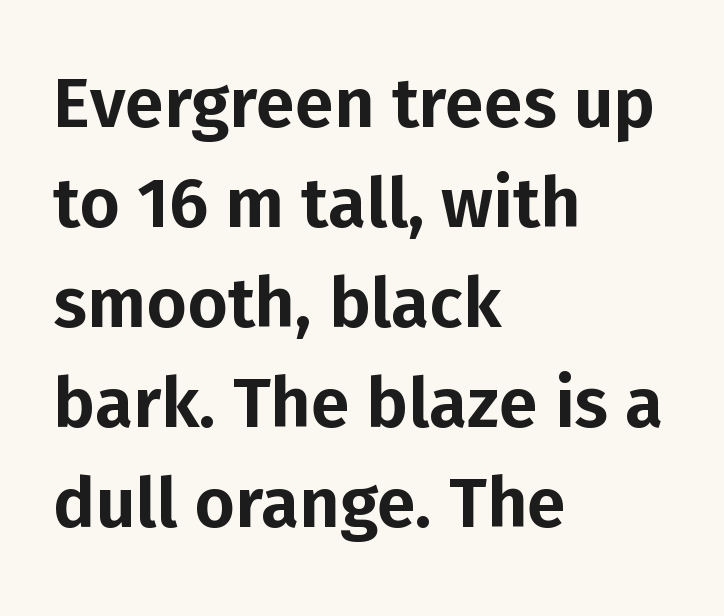
{"serif": "no", "italic": "no", "width": "normal", "stroke_contrast": "low", "x_height": "medium", "monospaced": "no", "underline": "no", "align": "left", "line_spacing": "normal", "line_spacing_ratio": 1.43, "letter_spacing": "normal", "letter_spacing_em": 0.0, "glyph_px": 70}
